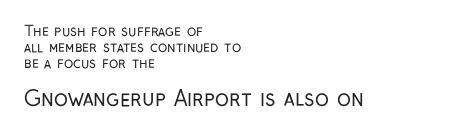
The image shows 21 px text type, upright; set left-aligned, tight line spacing (1.14x), normal letter spacing, not underlined; the second (bottom) block is 1.5x larger.
